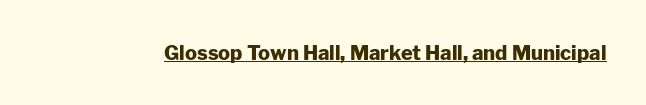
The image shows 20 px bold type, upright; set normal letter spacing, underlined.
